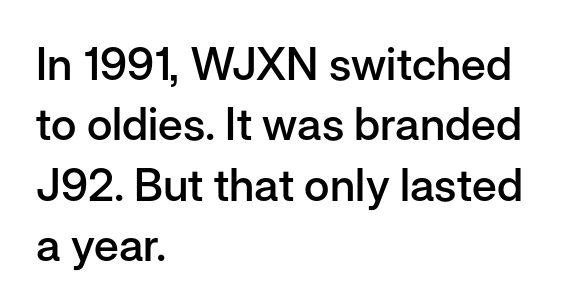
The image shows 45 px semibold sans-serif type, upright; set left-aligned, normal line spacing (1.34x), normal letter spacing, not underlined; low stroke contrast and a medium x-height.
